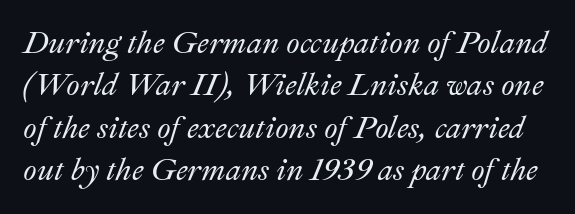
Q: Is the text italic (slanted)? A: Yes, it leans right by about 22 degrees.
Q: Is the text underlined? A: No.
Q: Is the spacing between letters normal or unusually wide? A: Normal.
Q: Is the spacing between lines tight, normal or loose? A: Normal.
Q: Width (condensed, normal, or wide)? A: Normal.
Q: Stroke contrast? A: Medium.
Q: x-height? A: Small.
Q: Monospaced? A: No.
